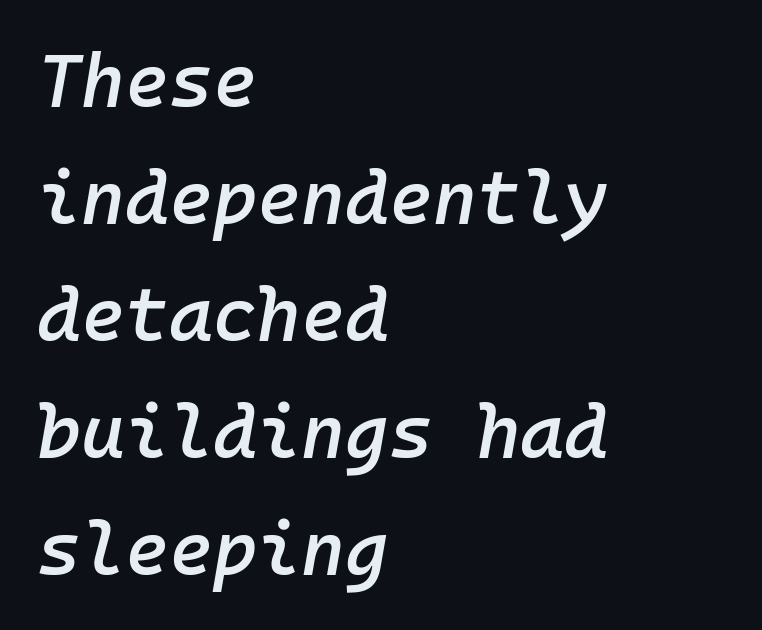
You could count columns in this text — the font is strictly monospaced. Strokes here are thickened, but only to semibold level. Reading down the block, your eye returns to a fixed left position each line. The glyphs are unaccompanied by any horizontal stroke below them.
